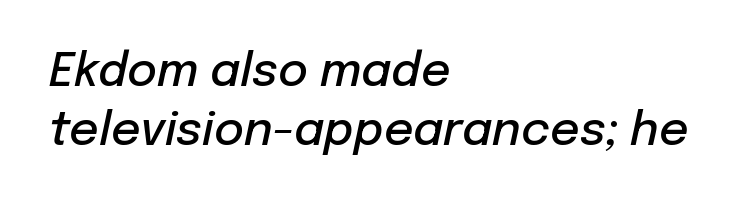
These lines are rendered in a variable-pitch font. The lettering tilts uniformly, giving the passage an italic look. A clean baseline with only descenders dipping below it. The typesetting leans somewhat heavy: a semibold. These lines are set flush left with a ragged right edge. This sample keeps an unexceptional amount of space between lines.
